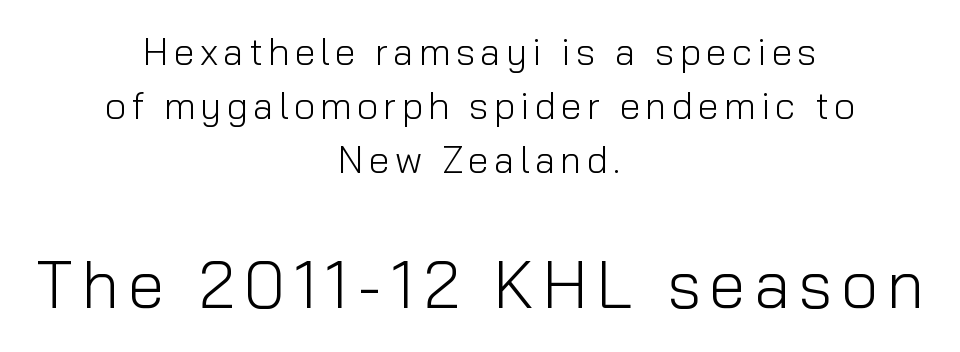
{"serif": "no", "italic": "no", "bold": "no", "weight": "light", "width": "normal", "stroke_contrast": "low", "x_height": "medium", "monospaced": "no", "underline": "no", "align": "center", "line_spacing": "normal", "line_spacing_ratio": 1.42, "larger_block": "second", "size_ratio": 1.74, "glyph_px": 66}
